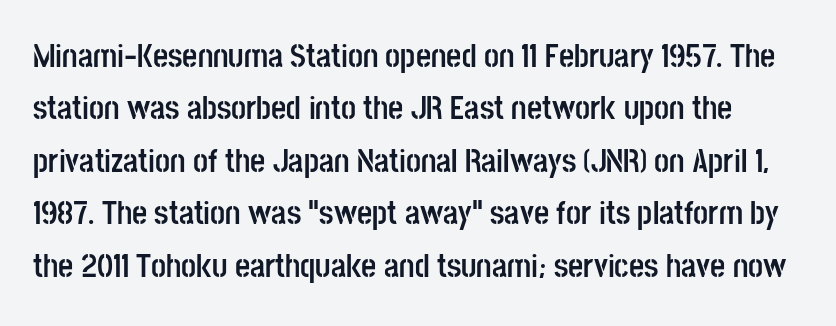
{"serif": "no", "italic": "no", "bold": "yes", "weight": "semibold", "width": "condensed", "stroke_contrast": "low", "x_height": "large", "monospaced": "no", "underline": "no", "line_spacing": "normal", "line_spacing_ratio": 1.59, "letter_spacing": "normal", "letter_spacing_em": 0.0, "glyph_px": 33}
